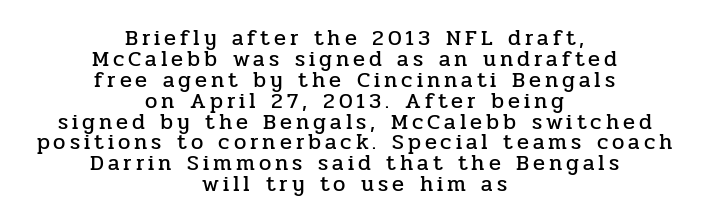
One glance says dense: line gaps are narrower than usual. Check under the words: just untouched page. A roman cut, with each character standing at attention. The paragraph has two soft edges and a firm central axis.
